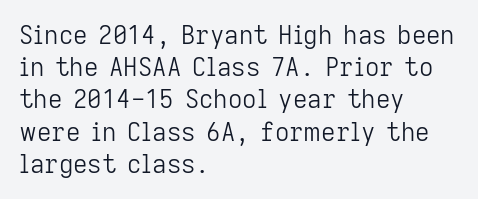
These lines keep a tight, regular rhythm from letter to letter. This sample is left-justified, so line endings fall wherever the words run out. The space between consecutive lines is moderate. Do the letters lean? They stand straight. The passage shown is not underscored anywhere. Stems and bowls with no extra thickness — not bold.
